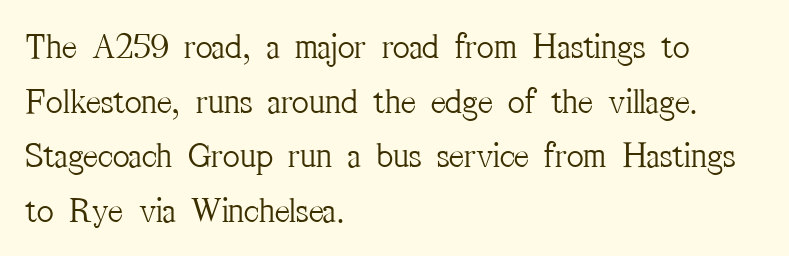
The image shows 36 px light, condensed serif type, upright; set left-aligned, normal line spacing (1.52x), normal letter spacing, not underlined; medium stroke contrast and a medium x-height.
